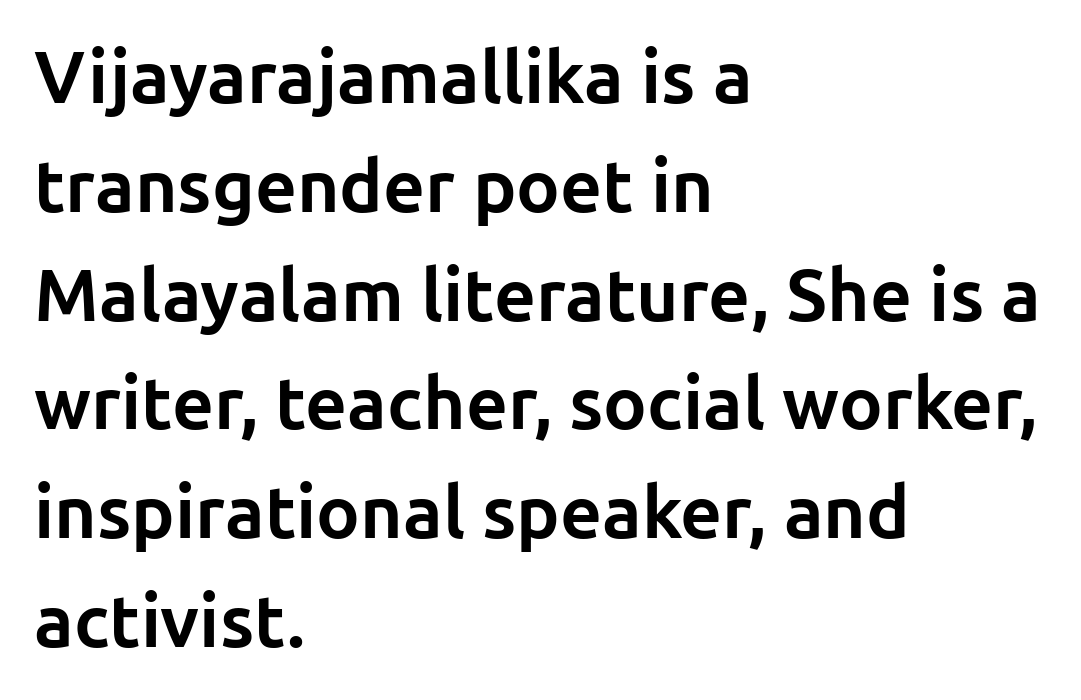
Q: Is the text bold? A: Yes.
Q: Is the text italic (slanted)? A: No, it is upright.
Q: Is the typeface a serif or a sans-serif typeface? A: Sans-serif.
Q: Is the text underlined? A: No.
Q: How is the paragraph aligned? A: Left-aligned.
Q: Is the spacing between letters normal or unusually wide? A: Normal.
Q: Is the spacing between lines tight, normal or loose? A: Normal.
Q: Width (condensed, normal, or wide)? A: Normal.
Q: Stroke contrast? A: Low.
Q: x-height? A: Medium.
Q: Monospaced? A: No.
